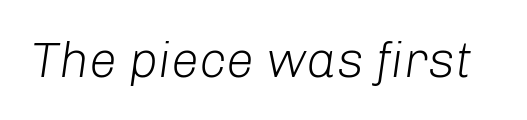
Stem width sits at or under what a default text font uses. The letters advance in unequal steps, a hallmark of proportional type. The words here are not underlined. This sample uses an oblique cut, with every glyph tilted off the vertical.
